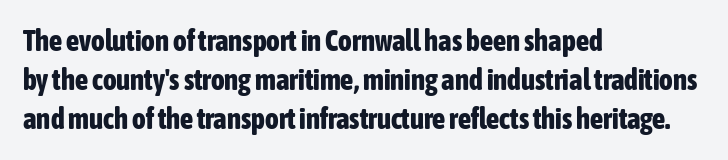
Q: Is the text bold? A: Yes.
Q: Is the text italic (slanted)? A: No, it is upright.
Q: Is the typeface a serif or a sans-serif typeface? A: Sans-serif.
Q: Is the text underlined? A: No.
Q: How is the paragraph aligned? A: Left-aligned.
Q: Is the spacing between letters normal or unusually wide? A: Normal.
Q: Is the spacing between lines tight, normal or loose? A: Normal.
Q: Width (condensed, normal, or wide)? A: Condensed.
Q: Stroke contrast? A: Low.
Q: x-height? A: Medium.
Q: Monospaced? A: No.
